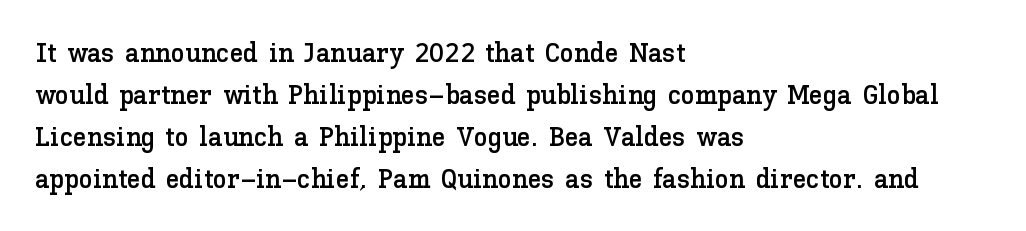
Quick note: interline space is typical. Characters follow at the spacing the type designer built in. Does the copy run flush right? No — it runs flush left. The letters advance in unequal steps, a hallmark of proportional type. The axis of the letterforms is exactly vertical. Glance below the letters and you will spot only blank space.
